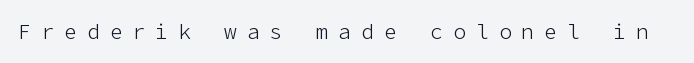
The image shows 21 px text type, upright; set unusually wide letter spacing (+0.49 em), not underlined.
